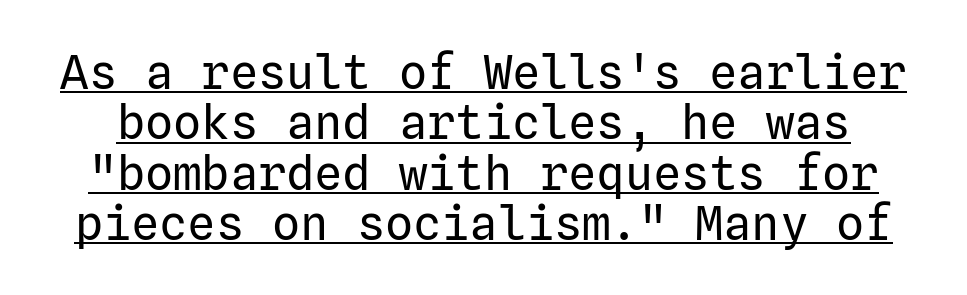
{"serif": "no", "italic": "no", "bold": "no", "weight": "regular", "width": "normal", "stroke_contrast": "low", "x_height": "medium", "underline": "yes", "line_spacing": "tight", "line_spacing_ratio": 1.07, "letter_spacing": "normal", "letter_spacing_em": 0.0, "glyph_px": 47}
